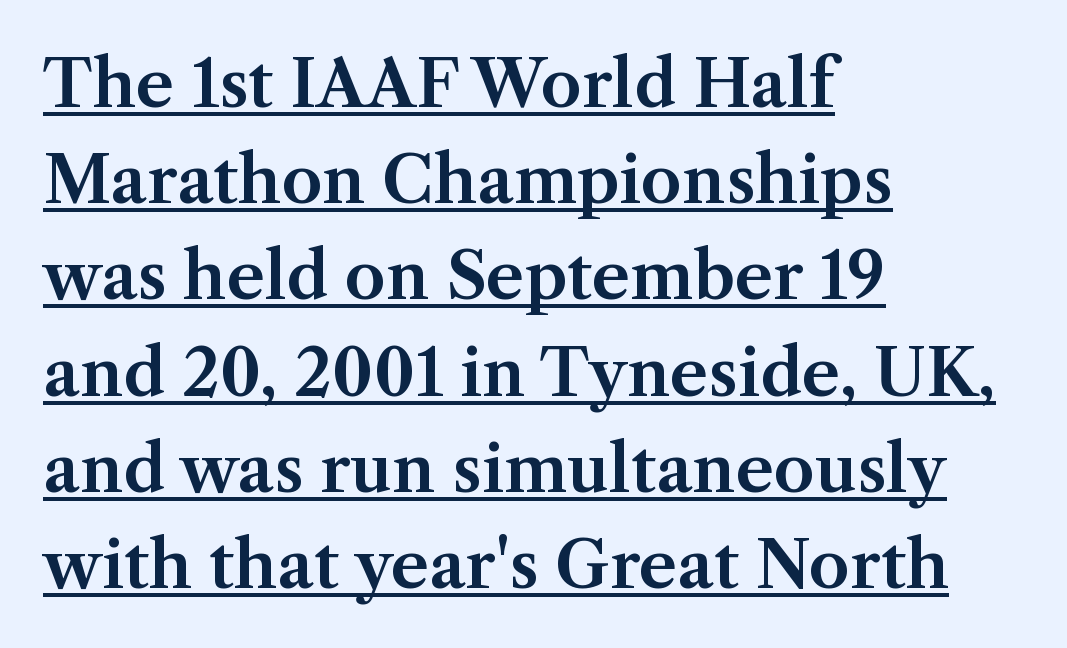
The image shows 65 px serif type, upright; set left-aligned, normal line spacing (1.48x), normal letter spacing, underlined; medium stroke contrast and a medium x-height.
